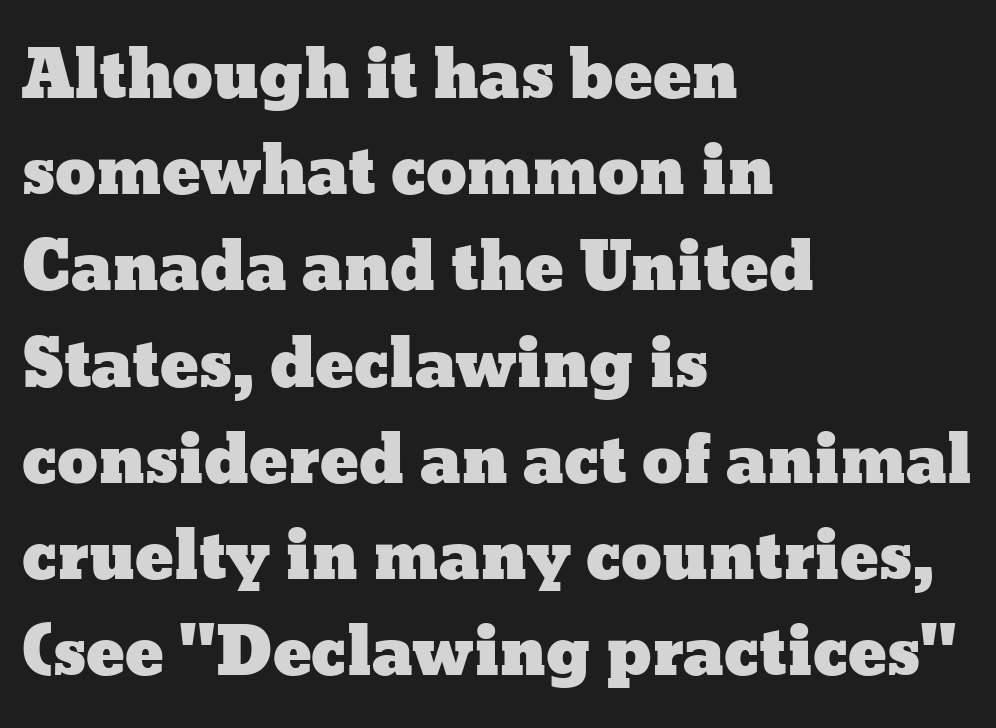
Every character sits straight up, as roman type does. This sample has the flowing, uneven cadence of proportional lettering. This sample is left-justified, so line endings fall wherever the words run out. The lines sit at an ordinary, default distance from one another.
